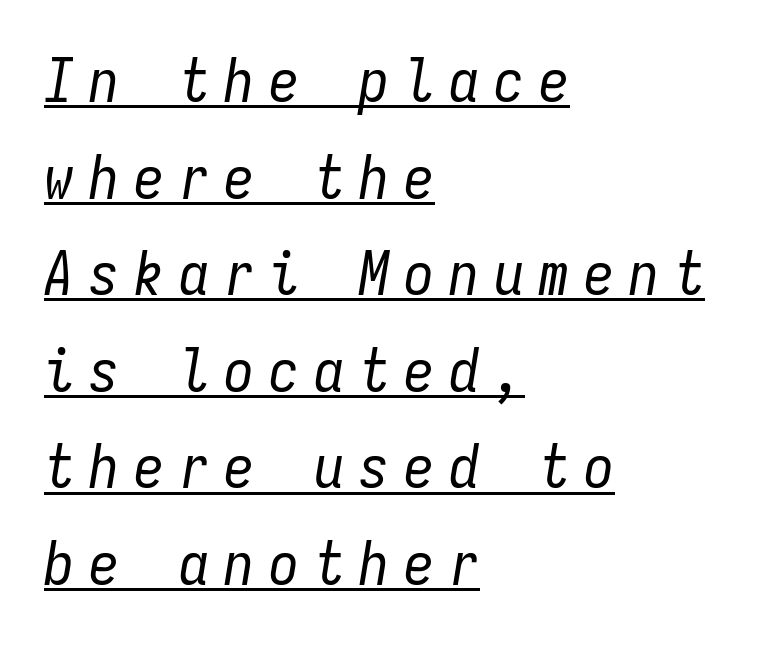
Q: Is the text bold? A: No.
Q: Is the text italic (slanted)? A: Yes, it leans right by about 9 degrees.
Q: Is the text underlined? A: Yes.
Q: How is the paragraph aligned? A: Left-aligned.
Q: Is the spacing between letters normal or unusually wide? A: Unusually wide.
Q: Is the spacing between lines tight, normal or loose? A: Normal.
Q: Width (condensed, normal, or wide)? A: Condensed.
Q: Stroke contrast? A: Low.
Q: x-height? A: Medium.
Q: Monospaced? A: Yes.
